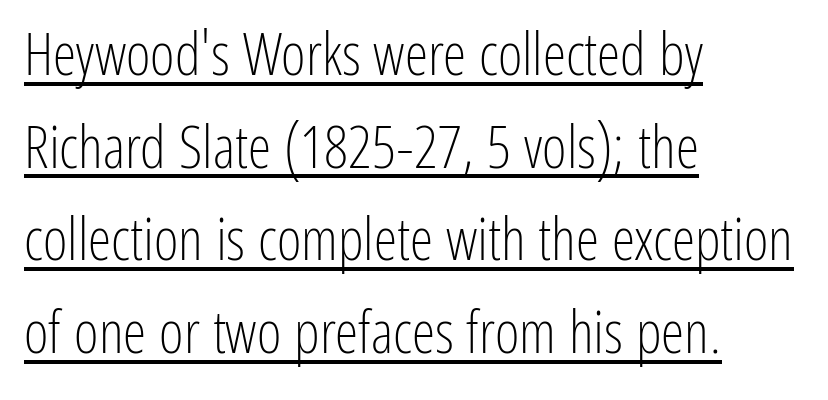
The cut favours lightness, reaching ordinary text weight at its darkest. Serifs: no, the terminals of the letterforms are clean. This is roman type, the default non-slanted kind. Where is the straight margin? On the left. Notice how a bar underscores the lettering throughout.
